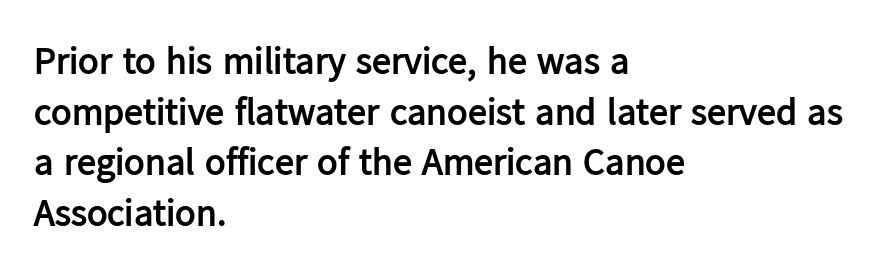
{"serif": "no", "italic": "no", "bold": "yes", "weight": "semibold", "width": "normal", "stroke_contrast": "low", "x_height": "medium", "monospaced": "no", "underline": "no", "align": "left", "line_spacing": "normal", "line_spacing_ratio": 1.33, "letter_spacing": "normal", "letter_spacing_em": 0.0, "glyph_px": 38}
